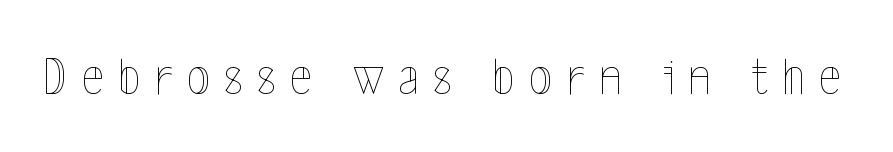
Notice how the stems are strictly vertical — no italics here. Plain, unruled lines of type. The font is comparable to plain body text, perhaps lighter. Each letter keeps its own natural width here, so spacing adapts to shape. You could only call the tracking loose — the letters float apart.
